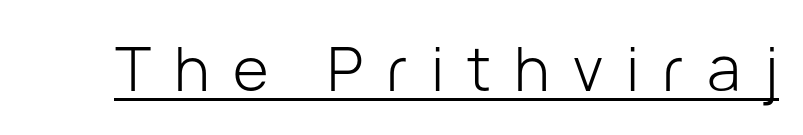
On a weight scale, this lands at 450 or below. Spacing verdict: proportional, widths tailored to each character. This is the regular roman posture of the typeface. Classification — sans serif.
